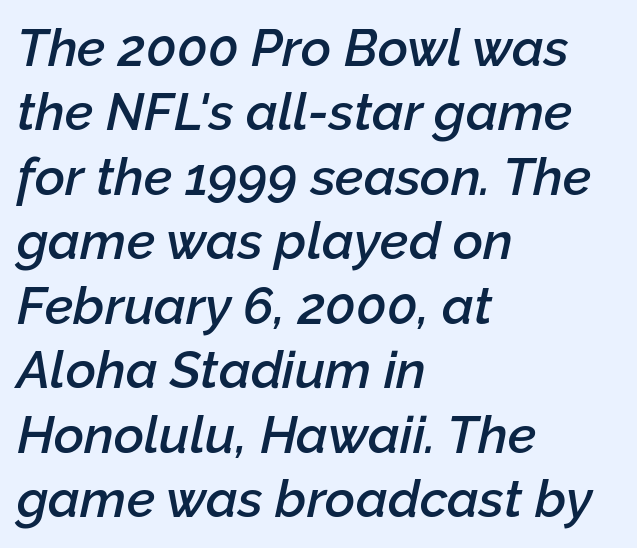
Slanted lettering throughout. Is this a fixed-width face? No — the glyphs have proportional, varying widths. Short and long lines alike share a common starting point at left. Clear beneath every line of the passage. Weight check: semibold — heavier than regular, not quite bold.
